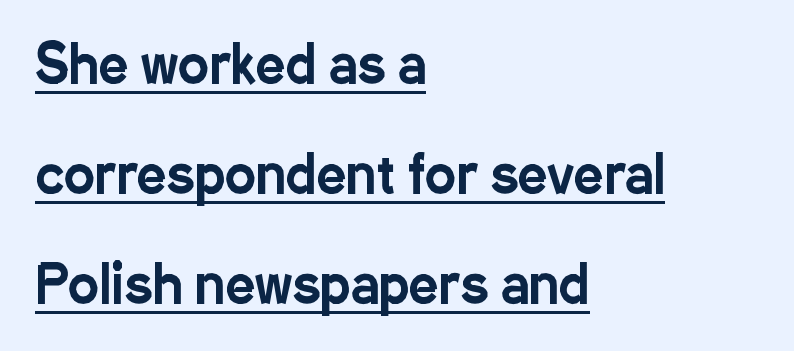
Is there an underline? Yes — a line sits under the letters. Proportional: the letters do not fall into vertical columns. Look at the bottom of the vertical strokes: they stop flat, with no serifs. How would I describe the line gaps? Wide and relaxed. Tracking here is standard; glyphs follow each other at the usual distance.
